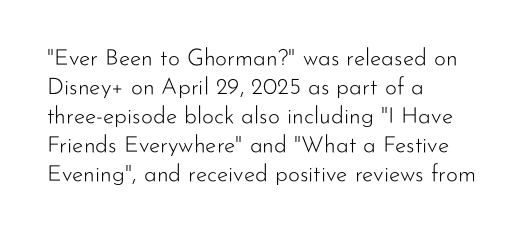
Q: Is the text bold? A: No.
Q: Is the text italic (slanted)? A: No, it is upright.
Q: Is the text underlined? A: No.
Q: How is the paragraph aligned? A: Left-aligned.
Q: Is the spacing between letters normal or unusually wide? A: Normal.
Q: Is the spacing between lines tight, normal or loose? A: Normal.
